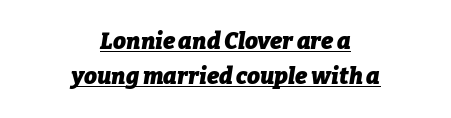
{"italic": "yes", "lean": "right", "slant_degrees": 9, "bold": "yes", "underline": "yes", "align": "center", "line_spacing": "normal", "line_spacing_ratio": 1.51, "letter_spacing": "normal", "letter_spacing_em": 0.0, "glyph_px": 23}
